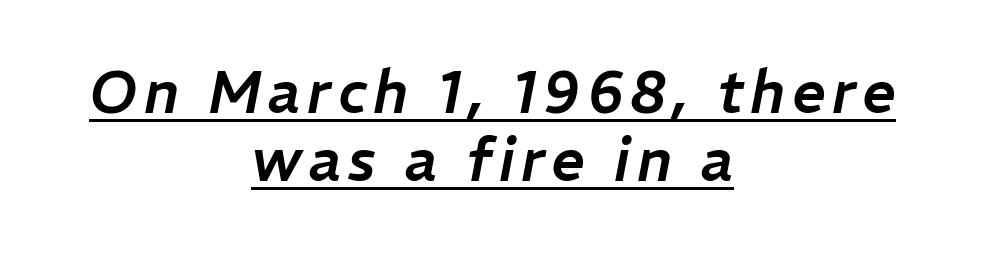
The image shows 59 px text type, italic (leaning right); set centered, line spacing 1.16x, underlined; low stroke contrast and a medium x-height.
